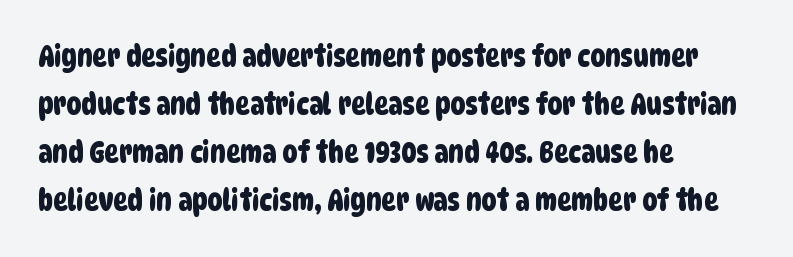
{"serif": "no", "width": "condensed", "stroke_contrast": "low", "x_height": "large", "monospaced": "no", "underline": "no", "align": "left", "line_spacing": "normal", "line_spacing_ratio": 1.6, "letter_spacing": "normal", "letter_spacing_em": 0.0, "glyph_px": 30}
